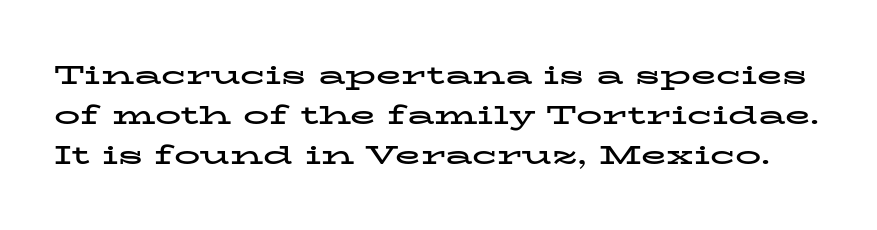
The image shows 26 px bold type, upright; set normal line spacing (1.54x), normal letter spacing, not underlined.
